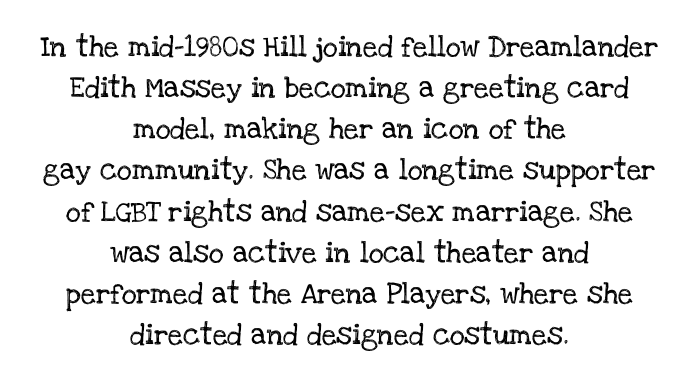
Q: Is the text italic (slanted)? A: No, it is upright.
Q: Is the text underlined? A: No.
Q: How is the paragraph aligned? A: Centered.
Q: Is the spacing between letters normal or unusually wide? A: Normal.
Q: Is the spacing between lines tight, normal or loose? A: Loose.
